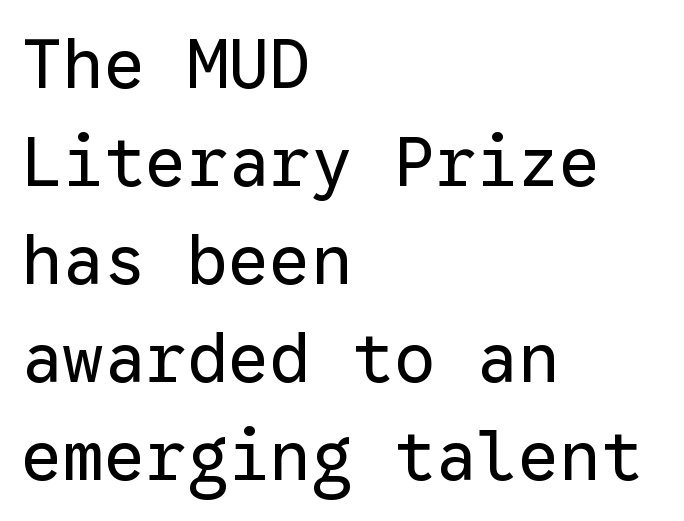
Vertical strokes here are truly vertical. Every character here occupies the same horizontal width, giving the sample a typewriter-like rhythm. Line beginnings align vertically; line endings do not. Is the type heavy? It reads as light-to-regular instead. No feet cap the strokes, marking this as sans-serif type. Each word holds together tightly as a unit, with standard inter-letter gaps.
